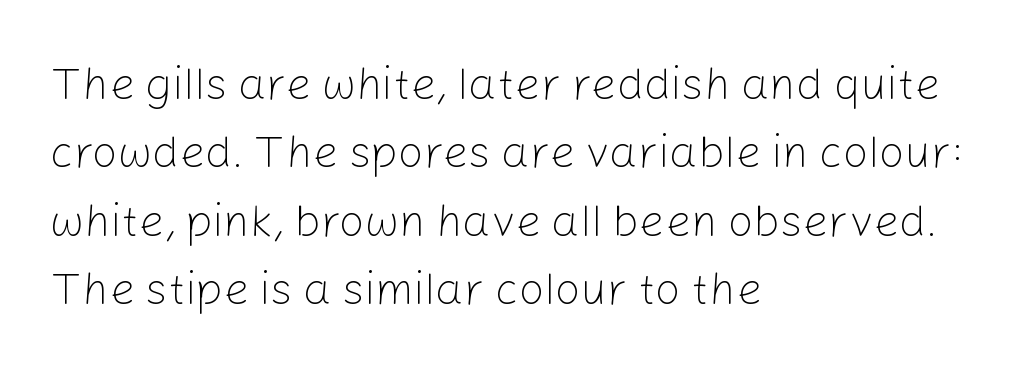
The area under the type is left untouched. A typesetter would call this leading conventional body-copy spacing. Where is the straight margin? On the left. What stands out about the letter spacing? Nothing — it is the standard amount. To sum up the face: it is a sans, with no serifs. Do the letters lean? They stand straight.
